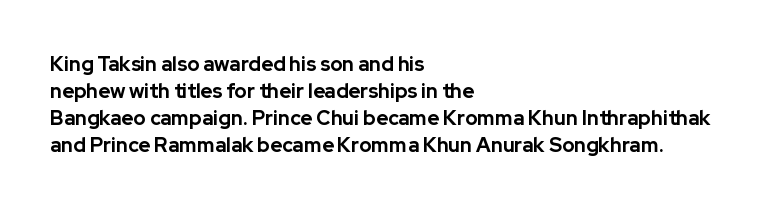
The image shows 20 px bold type, upright; set left-aligned, normal line spacing (1.35x), normal letter spacing, not underlined.
